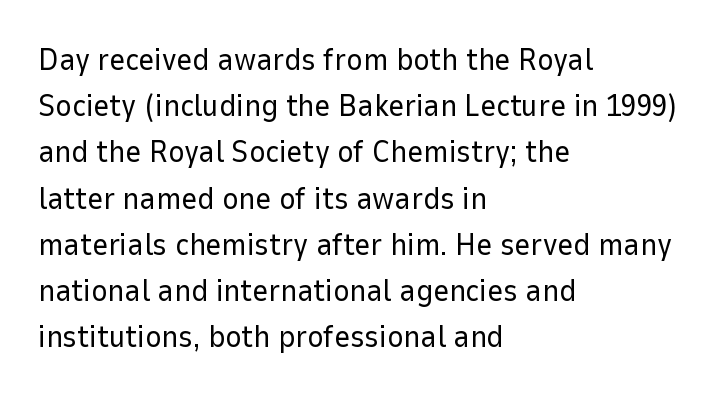
If you drew a line through each stem, it would be perfectly vertical. Check under the words: just untouched page. You could not count columns in this text — the font is proportionally spaced. Baseline-to-baseline distance is the conventional proportion of letter height. The line texture is even and compact thanks to regular tracking.
